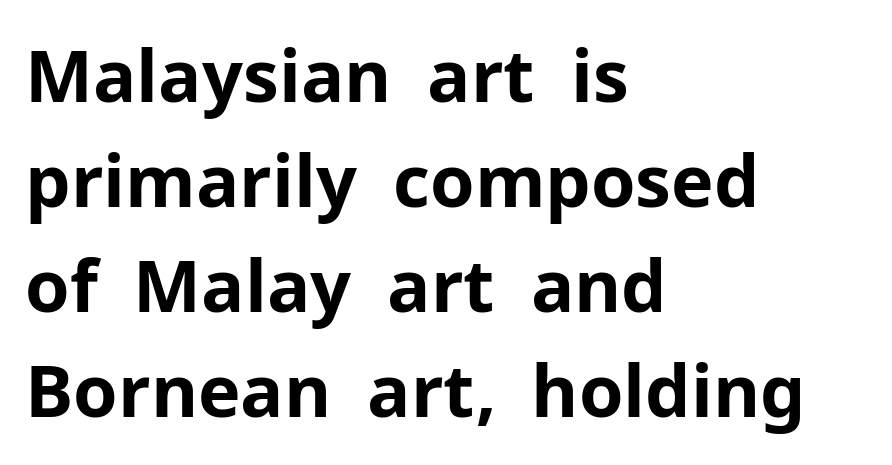
Q: Is the text bold? A: Yes.
Q: Is the text italic (slanted)? A: No, it is upright.
Q: Is the typeface a serif or a sans-serif typeface? A: Sans-serif.
Q: Is the text underlined? A: No.
Q: How is the paragraph aligned? A: Left-aligned.
Q: Is the spacing between letters normal or unusually wide? A: Normal.
Q: Is the spacing between lines tight, normal or loose? A: Normal.
Q: Width (condensed, normal, or wide)? A: Normal.
Q: Stroke contrast? A: Low.
Q: x-height? A: Medium.
Q: Monospaced? A: No.
